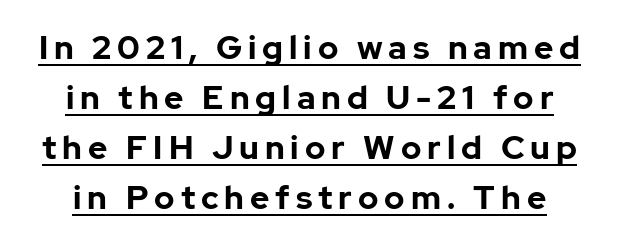
Q: Is the text bold? A: Yes.
Q: Is the text italic (slanted)? A: No, it is upright.
Q: Is the typeface a serif or a sans-serif typeface? A: Sans-serif.
Q: Is the text underlined? A: Yes.
Q: Is the spacing between lines tight, normal or loose? A: Normal.
Q: Width (condensed, normal, or wide)? A: Normal.
Q: Stroke contrast? A: Low.
Q: x-height? A: Medium.
Q: Monospaced? A: No.
